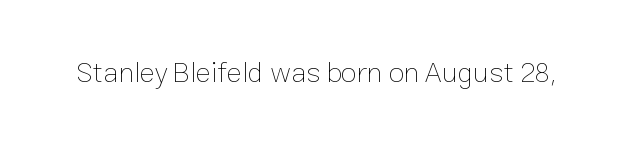
The image shows 29 px thin type, upright; set normal letter spacing, not underlined; low stroke contrast and a medium x-height.
